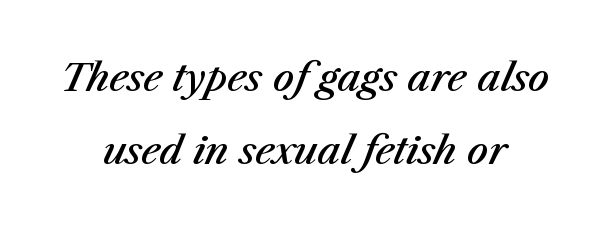
Looking at the ascenders, they clearly lean. Here the designer chose a conventional face with non-uniform glyph widths. Leading: increased. Caption: multi-line text, centered on the measure.
